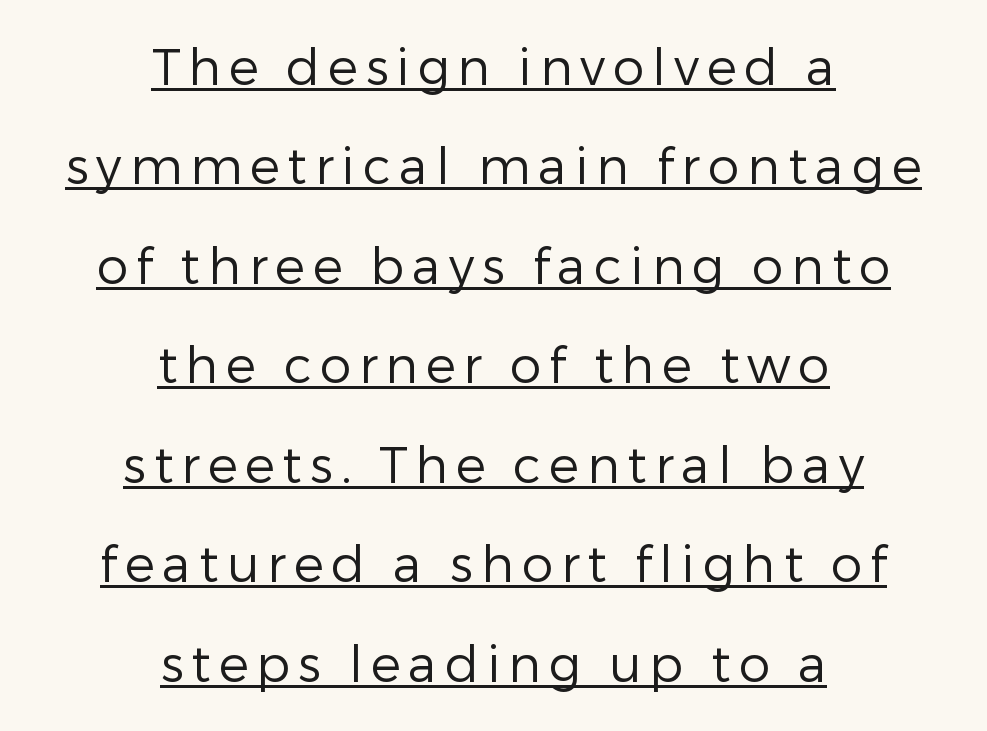
{"serif": "no", "italic": "no", "bold": "no", "weight": "regular", "width": "normal", "stroke_contrast": "low", "x_height": "medium", "monospaced": "no", "underline": "yes", "align": "center", "line_spacing": "loose", "line_spacing_ratio": 1.99, "glyph_px": 50}
